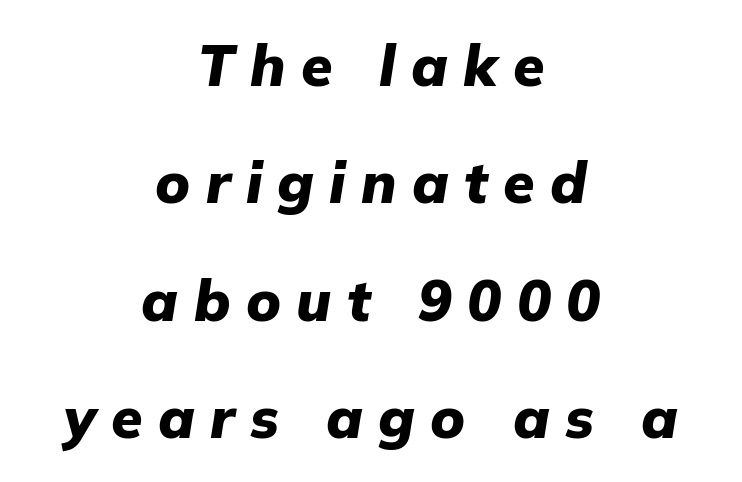
{"italic": "yes", "lean": "right", "slant_degrees": 9, "bold": "yes", "weight": "heavy", "width": "normal", "stroke_contrast": "low", "x_height": "medium", "monospaced": "no", "underline": "no", "align": "center", "line_spacing": "loose", "line_spacing_ratio": 2.06, "letter_spacing": "wide", "letter_spacing_em": 0.27, "glyph_px": 57}
